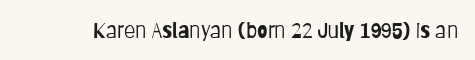
The image shows 21 px text type, upright; set normal letter spacing, not underlined.
